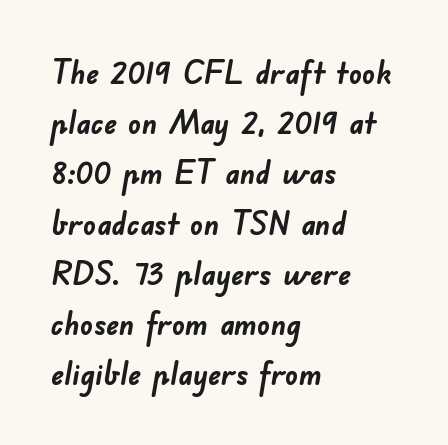
The image shows 32 px semibold sans-serif type; set left-aligned, normal line spacing (1.57x), normal letter spacing, not underlined; low stroke contrast and a small x-height.
